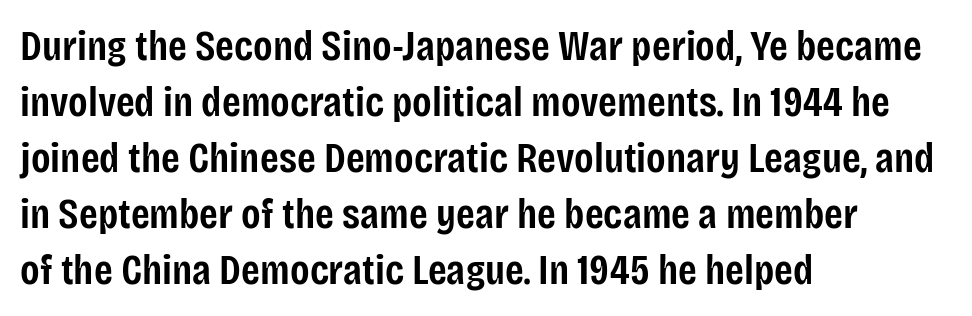
Q: Is the text bold? A: Semi-bold.
Q: Is the text italic (slanted)? A: No, it is upright.
Q: Is the typeface a serif or a sans-serif typeface? A: Sans-serif.
Q: Is the text underlined? A: No.
Q: How is the paragraph aligned? A: Left-aligned.
Q: Is the spacing between letters normal or unusually wide? A: Normal.
Q: Is the spacing between lines tight, normal or loose? A: Normal.
Q: Width (condensed, normal, or wide)? A: Condensed.
Q: Stroke contrast? A: Low.
Q: x-height? A: Large.
Q: Monospaced? A: No.
